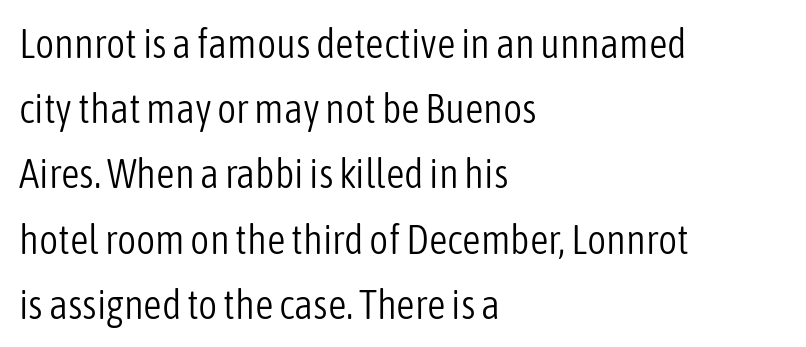
Q: Is the text bold? A: No.
Q: Is the text italic (slanted)? A: No, it is upright.
Q: Is the typeface a serif or a sans-serif typeface? A: Sans-serif.
Q: Is the text underlined? A: No.
Q: How is the paragraph aligned? A: Left-aligned.
Q: Is the spacing between letters normal or unusually wide? A: Normal.
Q: Is the spacing between lines tight, normal or loose? A: Normal.
Q: Width (condensed, normal, or wide)? A: Condensed.
Q: Stroke contrast? A: Low.
Q: x-height? A: Medium.
Q: Monospaced? A: No.
